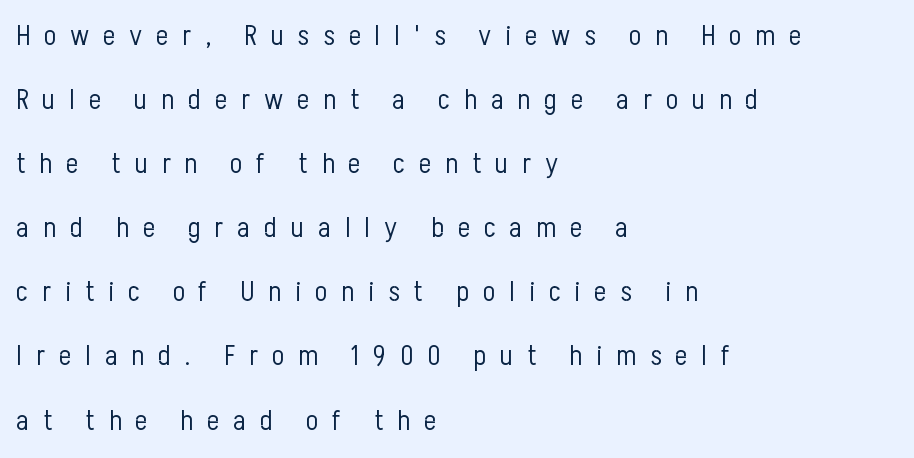
The image shows 29 px light, condensed sans-serif type, upright; set left-aligned, loose line spacing (2.21x), unusually wide letter spacing (+0.48 em), not underlined; low stroke contrast and a medium x-height.
